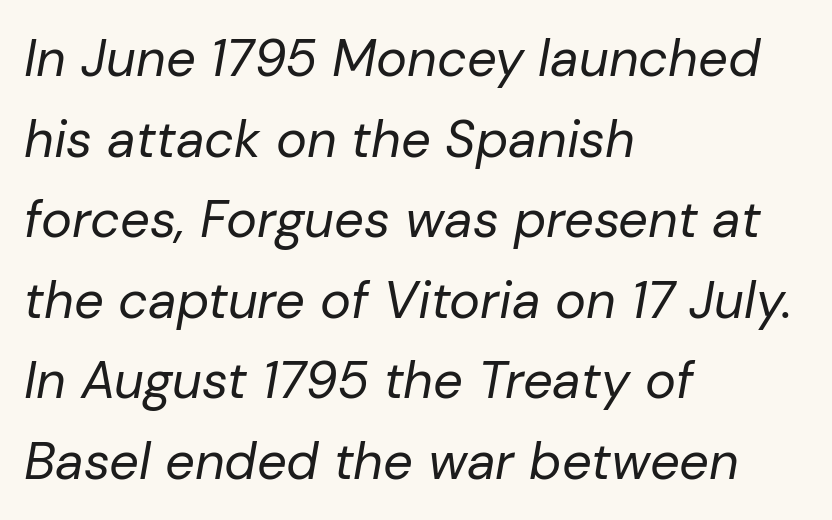
The image shows 52 px regular-weight type, italic (leaning right); set left-aligned, normal line spacing (1.55x), normal letter spacing, not underlined; low stroke contrast and a medium x-height.
